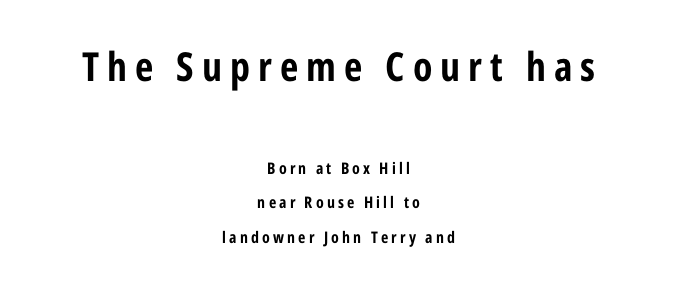
{"serif": "no", "italic": "no", "bold": "yes", "weight": "bold", "width": "condensed", "stroke_contrast": "low", "x_height": "medium", "monospaced": "no", "underline": "no", "align": "center", "line_spacing": "loose", "line_spacing_ratio": 2.15, "letter_spacing": "wide", "letter_spacing_em": 0.2, "larger_block": "first", "size_ratio": 2.5, "glyph_px": 40}
